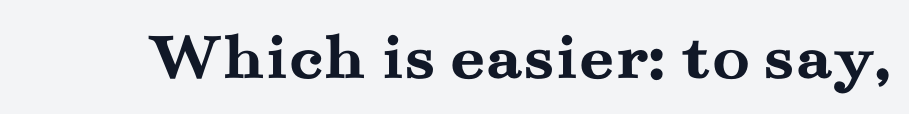
Q: Is the text bold? A: Yes.
Q: Is the text italic (slanted)? A: No, it is upright.
Q: Is the typeface a serif or a sans-serif typeface? A: Serif.
Q: Is the text underlined? A: No.
Q: Is the spacing between letters normal or unusually wide? A: Normal.
Q: Width (condensed, normal, or wide)? A: Wide.
Q: Stroke contrast? A: Medium.
Q: x-height? A: Small.
Q: Monospaced? A: No.
